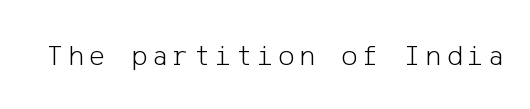
Q: Is the text bold? A: No.
Q: Is the text italic (slanted)? A: No, it is upright.
Q: Is the typeface a serif or a sans-serif typeface? A: Sans-serif.
Q: Is the text underlined? A: No.
Q: Width (condensed, normal, or wide)? A: Normal.
Q: Stroke contrast? A: Low.
Q: x-height? A: Medium.
